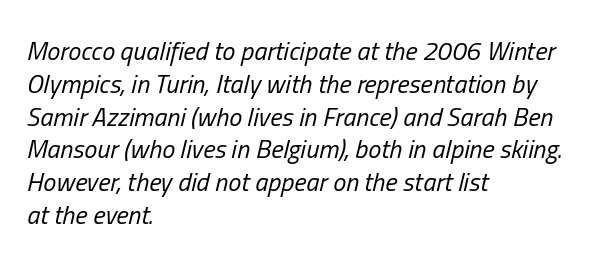
Q: Is the text bold? A: No.
Q: Is the text italic (slanted)? A: Yes, it leans right by about 13 degrees.
Q: Is the text underlined? A: No.
Q: How is the paragraph aligned? A: Left-aligned.
Q: Is the spacing between letters normal or unusually wide? A: Normal.
Q: Is the spacing between lines tight, normal or loose? A: Normal.
